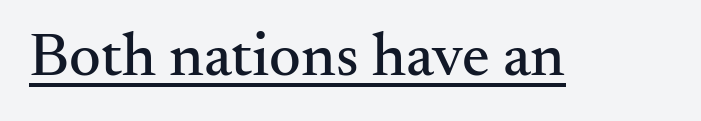
Q: Is the text italic (slanted)? A: No, it is upright.
Q: Is the typeface a serif or a sans-serif typeface? A: Serif.
Q: Is the text underlined? A: Yes.
Q: Is the spacing between letters normal or unusually wide? A: Normal.
Q: Width (condensed, normal, or wide)? A: Normal.
Q: Stroke contrast? A: Medium.
Q: x-height? A: Small.
Q: Monospaced? A: No.
